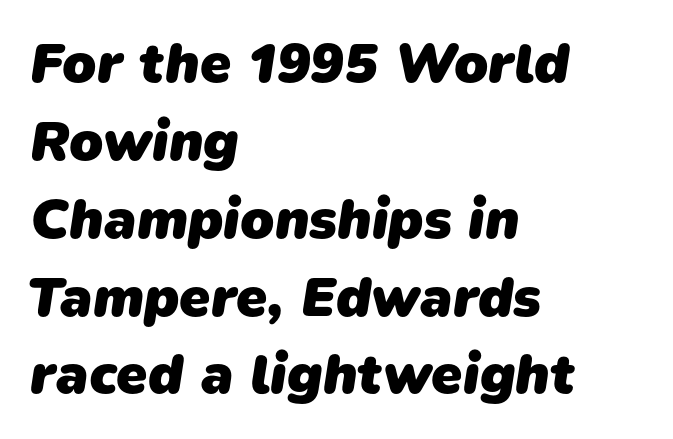
{"serif": "no", "bold": "yes", "weight": "heavy", "width": "normal", "stroke_contrast": "low", "x_height": "medium", "monospaced": "no", "underline": "no", "align": "left", "line_spacing": "normal", "line_spacing_ratio": 1.39, "letter_spacing": "normal", "letter_spacing_em": 0.0, "glyph_px": 56}
